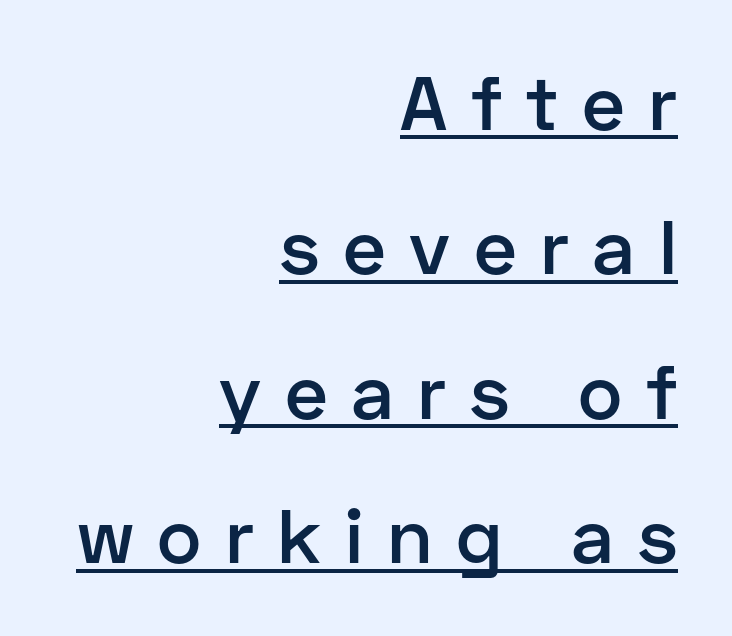
Q: Is the text bold? A: Semi-bold.
Q: Is the text italic (slanted)? A: No, it is upright.
Q: Is the typeface a serif or a sans-serif typeface? A: Sans-serif.
Q: Is the text underlined? A: Yes.
Q: How is the paragraph aligned? A: Right-aligned.
Q: Is the spacing between letters normal or unusually wide? A: Unusually wide.
Q: Is the spacing between lines tight, normal or loose? A: Loose.
Q: Width (condensed, normal, or wide)? A: Normal.
Q: Stroke contrast? A: Low.
Q: x-height? A: Medium.
Q: Monospaced? A: No.
